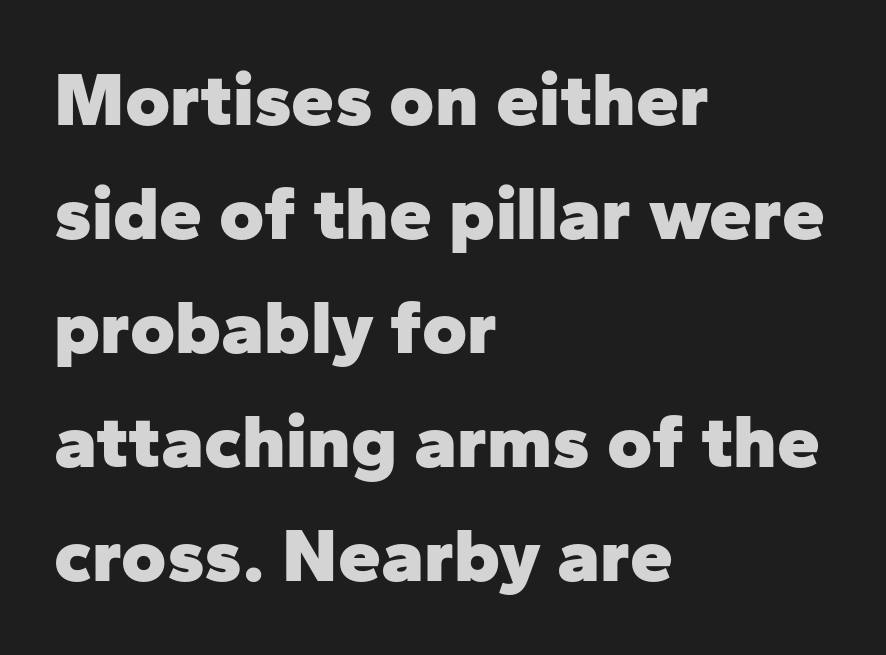
{"serif": "no", "italic": "no", "bold": "yes", "weight": "heavy", "width": "normal", "stroke_contrast": "low", "x_height": "medium", "monospaced": "no", "underline": "no", "align": "left", "line_spacing": "normal", "line_spacing_ratio": 1.48, "letter_spacing": "normal", "letter_spacing_em": 0.0, "glyph_px": 77}
